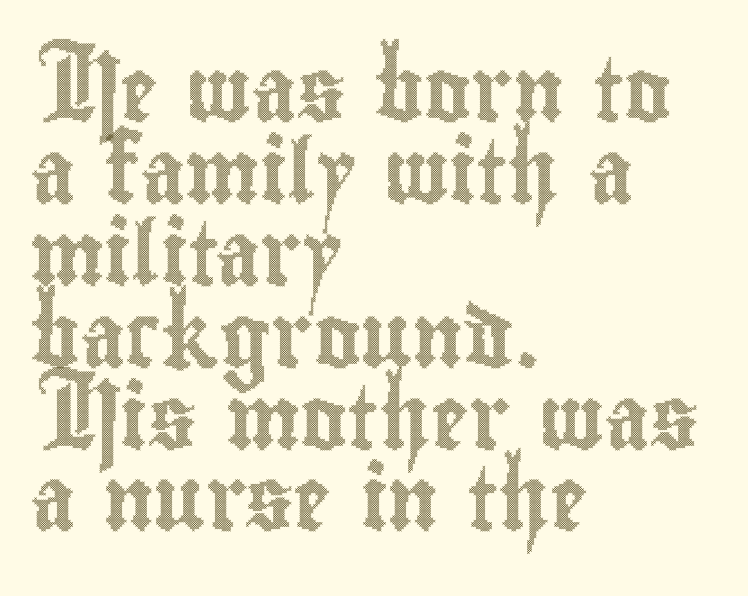
The image shows 63 px condensed type, upright; set left-aligned, normal line spacing (1.3x), normal letter spacing, not underlined; a small x-height.
